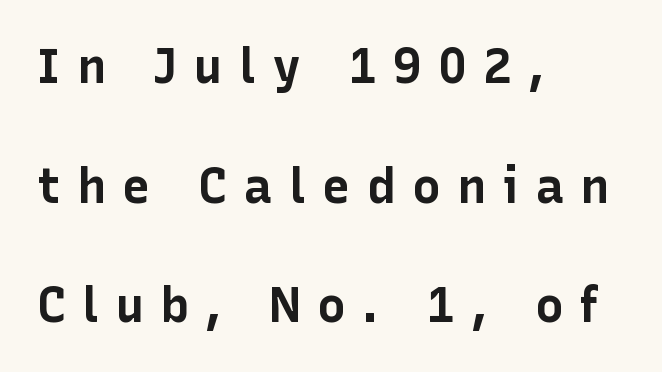
Each line starts at the same left margin while the right side varies. Clear beneath every line of the passage. Observe the absence of serifs on each vertical stroke in this sample. Character widths vary here, with narrow letters taking less room than wide ones. This sample uses an upright cut, with every glyph sitting square on the baseline. The face used here is rendered with a markedly widened letterfit.
